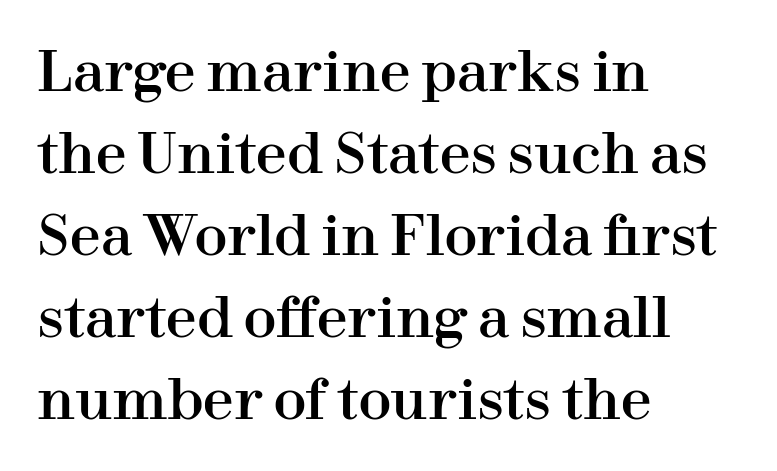
Plain, unruled lines of type. The type is set solid horizontally, with unmodified tracking. These lines stack with their left ends in a neat column. Leading matches the norm, producing a regular column. Is this a sans? No — the strokes have serifs.
